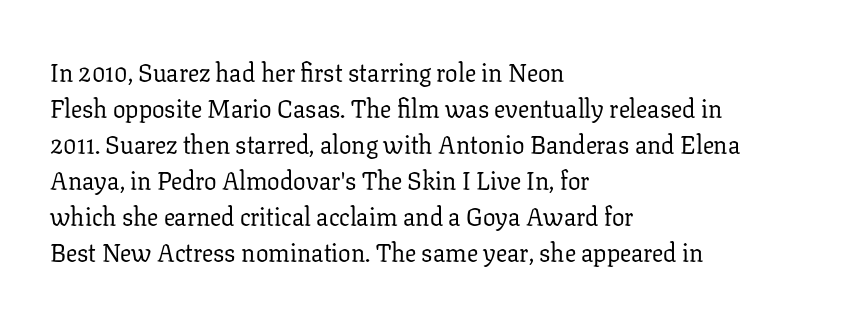
The rendering anchors every line to the left-hand side. Words appear dense and cohesive because spacing is normal. Does the leading feel generous? No, just average. A quiet, ordinary-to-light weight characterises the typeface.
